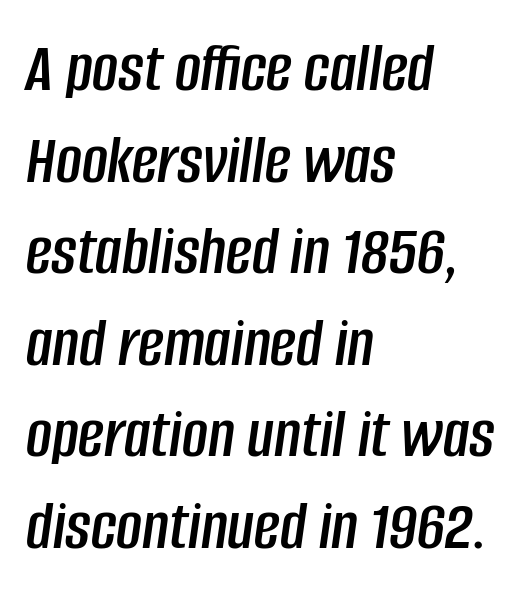
The image shows 71 px condensed type, italic (leaning right); set left-aligned, normal line spacing (1.29x), normal letter spacing, not underlined; low stroke contrast and a large x-height.
